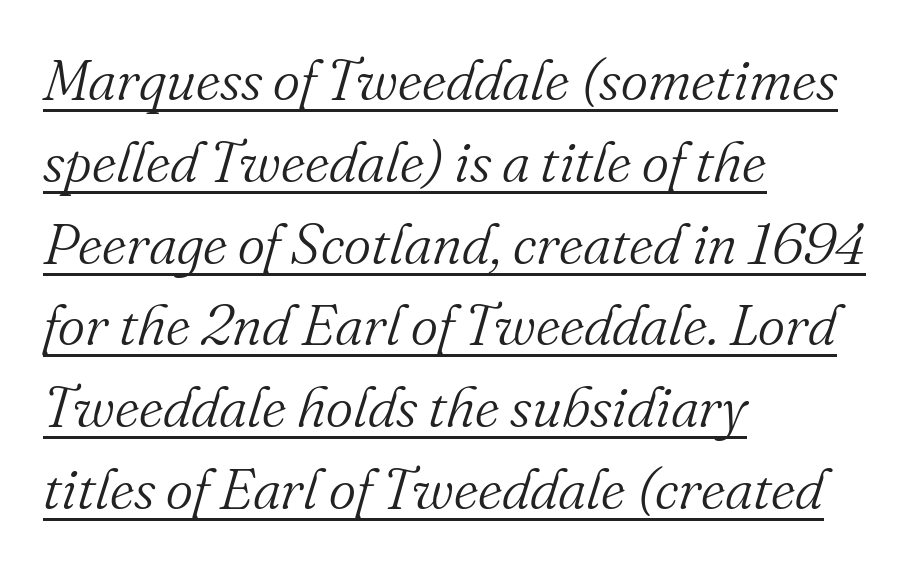
The image shows 58 px light serif type, italic (leaning right); set left-aligned, normal line spacing (1.41x), normal letter spacing, underlined; medium stroke contrast and a small x-height.
